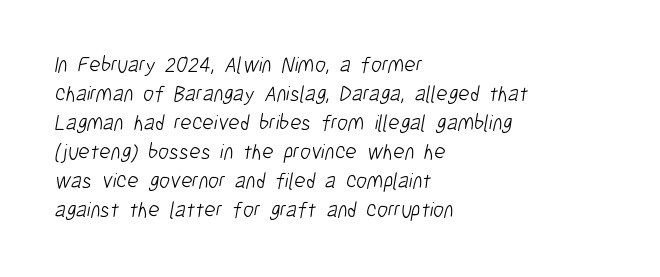
Q: Is the text bold? A: No.
Q: Is the text underlined? A: No.
Q: How is the paragraph aligned? A: Left-aligned.
Q: Is the spacing between letters normal or unusually wide? A: Normal.
Q: Is the spacing between lines tight, normal or loose? A: Normal.
